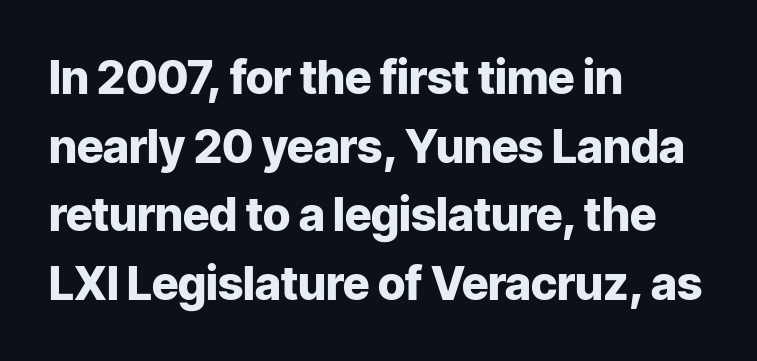
The image shows 46 px heavy sans-serif type, upright; set left-aligned, normal line spacing (1.49x), normal letter spacing, not underlined; low stroke contrast and a medium x-height.
